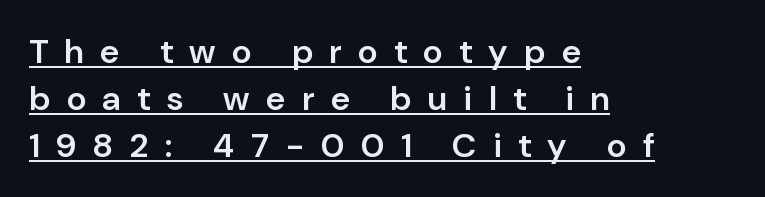
The face used here is a sans, in the tradition of grotesques and geometrics. Alignment: flush left. The passage shown stacks its lines at a standard gap. Nope, not italic — everything's standing straight.
